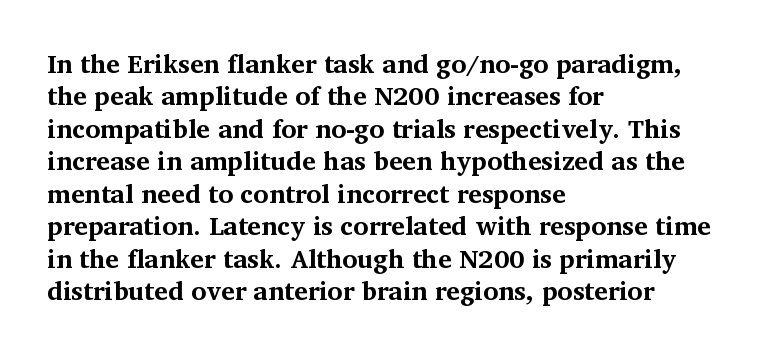
Q: Is the text bold? A: Yes.
Q: Is the text italic (slanted)? A: No, it is upright.
Q: Is the text underlined? A: No.
Q: How is the paragraph aligned? A: Left-aligned.
Q: Is the spacing between letters normal or unusually wide? A: Normal.
Q: Is the spacing between lines tight, normal or loose? A: Normal.
